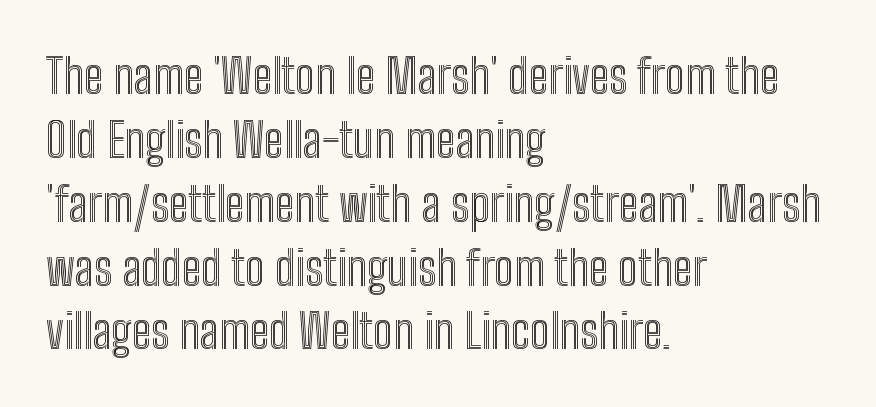
The image shows 48 px condensed type, upright; set left-aligned, normal line spacing (1.33x), normal letter spacing, not underlined; a medium x-height.
